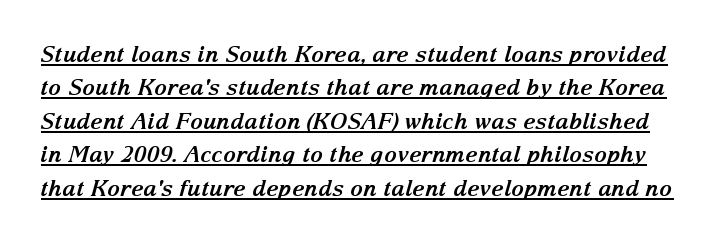
The image shows 22 px bold type, italic (leaning right); set normal line spacing (1.52x), normal letter spacing, underlined.
